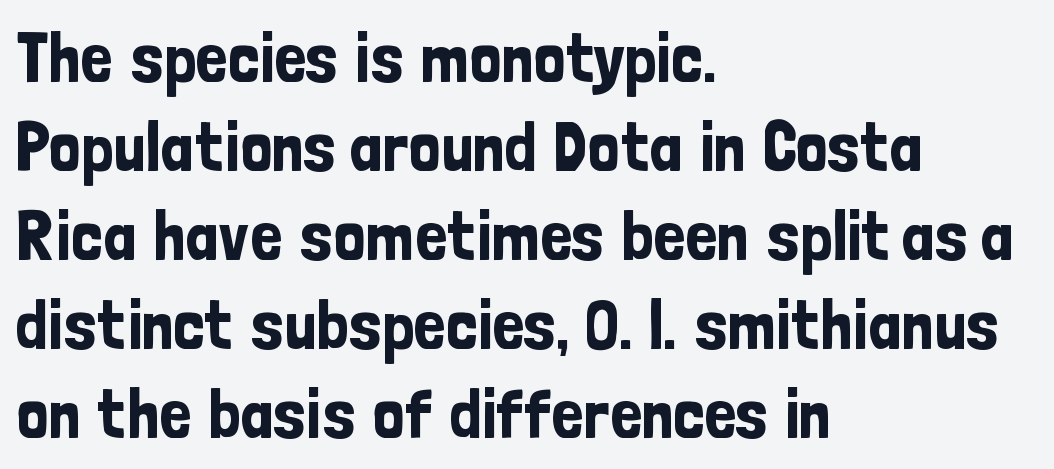
Q: Is the text italic (slanted)? A: No, it is upright.
Q: Is the typeface a serif or a sans-serif typeface? A: Sans-serif.
Q: Is the text underlined? A: No.
Q: How is the paragraph aligned? A: Left-aligned.
Q: Is the spacing between letters normal or unusually wide? A: Normal.
Q: Is the spacing between lines tight, normal or loose? A: Normal.
Q: Width (condensed, normal, or wide)? A: Condensed.
Q: Stroke contrast? A: Low.
Q: x-height? A: Medium.
Q: Monospaced? A: No.
